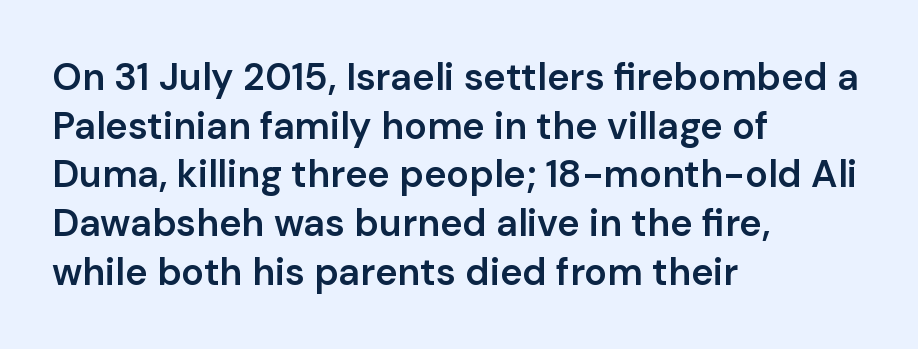
The image shows 38 px semibold sans-serif type, upright; set left-aligned, normal line spacing (1.28x), normal letter spacing, not underlined; low stroke contrast and a medium x-height.
